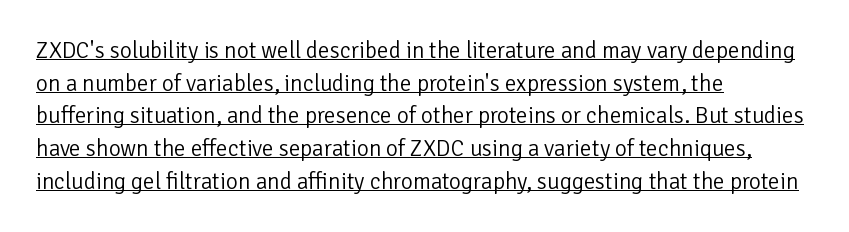
Q: Is the text bold? A: No.
Q: Is the text italic (slanted)? A: No, it is upright.
Q: Is the text underlined? A: Yes.
Q: How is the paragraph aligned? A: Left-aligned.
Q: Is the spacing between letters normal or unusually wide? A: Normal.
Q: Is the spacing between lines tight, normal or loose? A: Normal.
